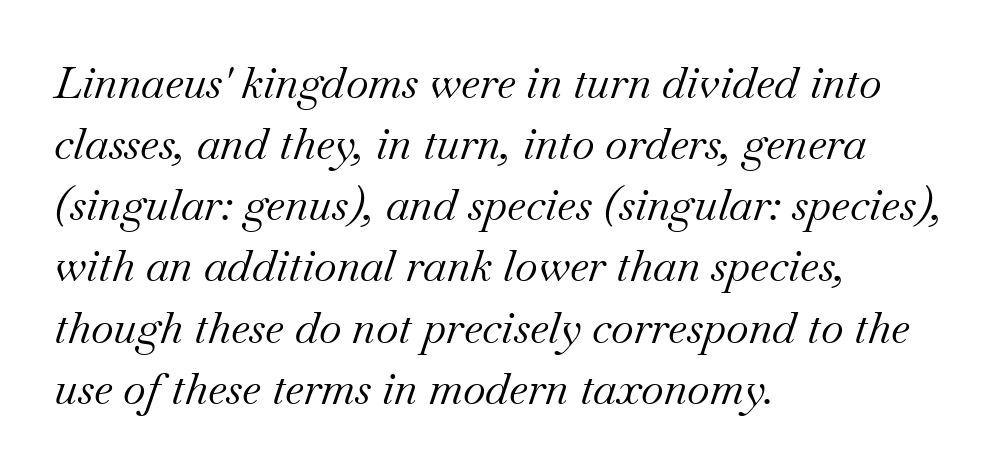
Q: Is the text bold? A: No.
Q: Is the text italic (slanted)? A: Yes, it leans right by about 18 degrees.
Q: Is the typeface a serif or a sans-serif typeface? A: Serif.
Q: Is the text underlined? A: No.
Q: How is the paragraph aligned? A: Left-aligned.
Q: Is the spacing between letters normal or unusually wide? A: Normal.
Q: Is the spacing between lines tight, normal or loose? A: Normal.
Q: Width (condensed, normal, or wide)? A: Normal.
Q: Stroke contrast? A: Medium.
Q: x-height? A: Small.
Q: Monospaced? A: No.
